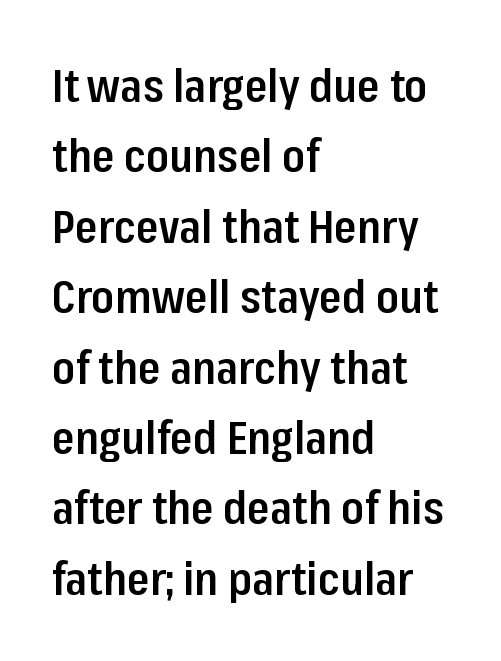
The image shows 46 px semibold, condensed sans-serif type, upright; set left-aligned, normal line spacing (1.53x), normal letter spacing, not underlined; low stroke contrast and a medium x-height.
